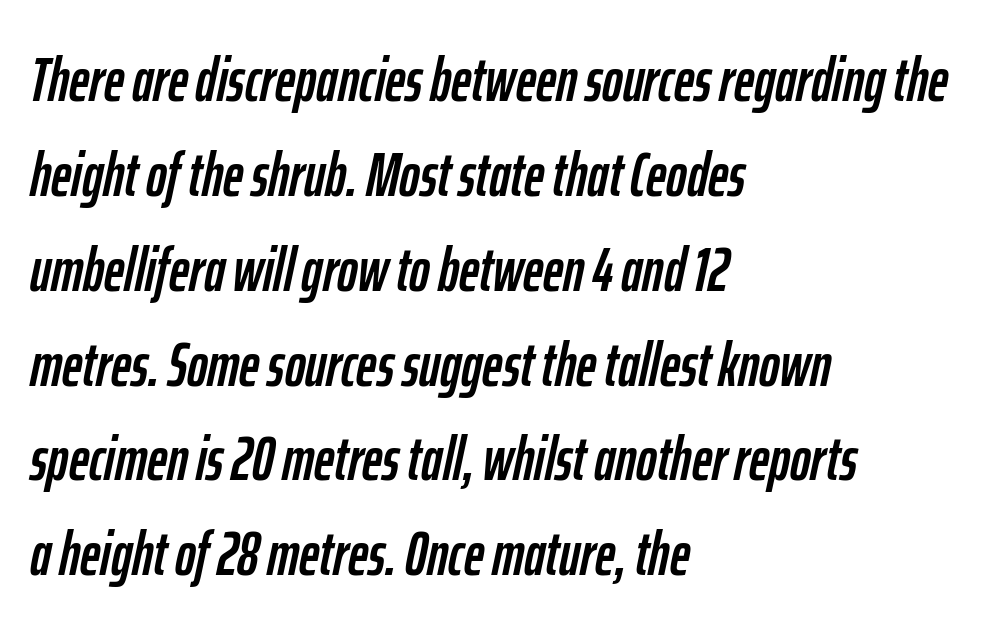
{"italic": "yes", "lean": "right", "slant_degrees": 12, "width": "condensed", "stroke_contrast": "low", "x_height": "medium", "monospaced": "no", "underline": "no", "align": "left", "line_spacing": "normal", "line_spacing_ratio": 1.53, "letter_spacing": "normal", "letter_spacing_em": 0.0, "glyph_px": 62}
